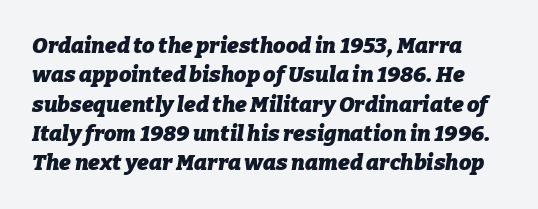
Descenders are the only things crossing below the line. Is the letter spacing exaggerated? No — it looks like the ordinary default. The line-height multiplier appears to be the usual default. An italicized treatment has been applied to the whole sample. Typesetter's note: full bold, strokes at maximum text heaviness.
